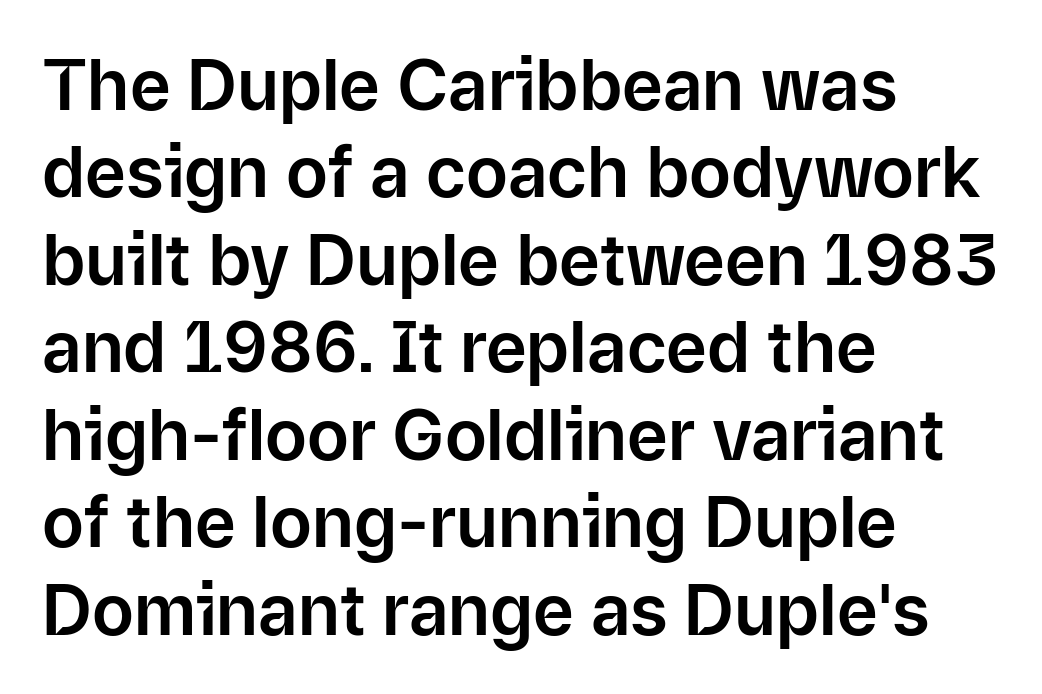
{"serif": "no", "italic": "no", "width": "normal", "stroke_contrast": "low", "x_height": "medium", "monospaced": "no", "underline": "no", "align": "left", "line_spacing": "normal", "line_spacing_ratio": 1.25, "letter_spacing": "normal", "letter_spacing_em": 0.0, "glyph_px": 70}
